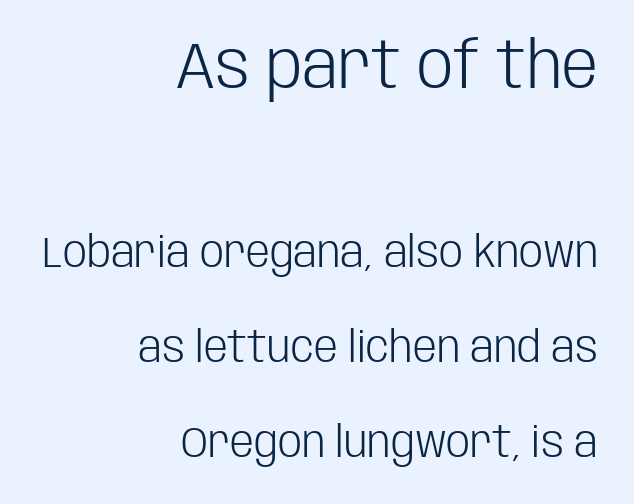
Q: Is the text bold? A: No.
Q: Is the text italic (slanted)? A: No, it is upright.
Q: Is the typeface a serif or a sans-serif typeface? A: Sans-serif.
Q: Is the text underlined? A: No.
Q: How is the paragraph aligned? A: Right-aligned.
Q: Is the spacing between letters normal or unusually wide? A: Normal.
Q: Is the spacing between lines tight, normal or loose? A: Loose.
Q: Which block of text is set in a larger size, the first (top) or the second (bottom)? A: The first (top) one.
Q: Width (condensed, normal, or wide)? A: Condensed.
Q: Stroke contrast? A: Low.
Q: x-height? A: Large.
Q: Monospaced? A: No.
